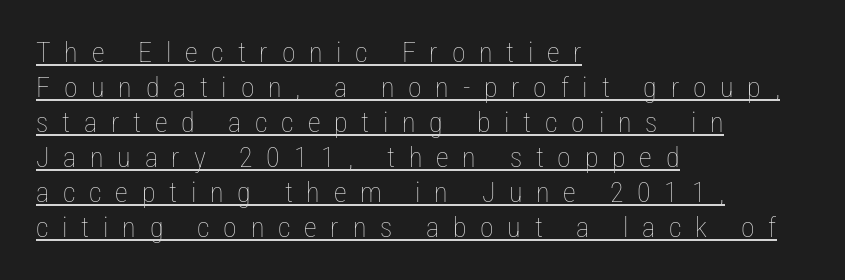
{"italic": "no", "bold": "no", "weight": "thin", "width": "condensed", "stroke_contrast": "low", "x_height": "medium", "monospaced": "no", "underline": "yes", "align": "left", "line_spacing": "normal", "line_spacing_ratio": 1.25, "letter_spacing": "wide", "letter_spacing_em": 0.49, "glyph_px": 28}
